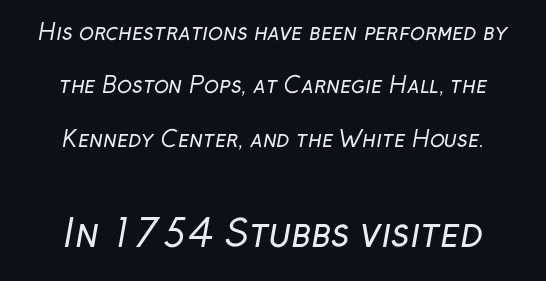
Do the characters align in a grid? No, the font is proportional. The text was rendered using a sans face with plain stroke endings. Between these two stacked blocks, the lower one wins on size. The lines are spread far apart with generous leading. Reading down the block, each line starts at a different indent, mirrored at its end. Stem width sits at or under what a default text font uses.
